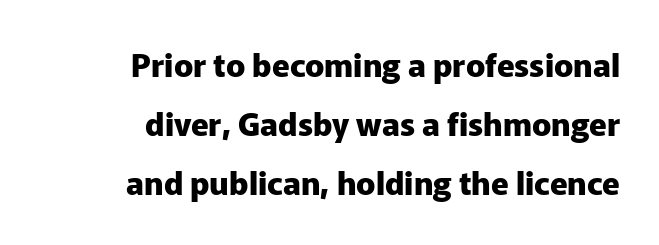
Q: Is the text bold? A: Yes.
Q: Is the text italic (slanted)? A: No, it is upright.
Q: Is the typeface a serif or a sans-serif typeface? A: Sans-serif.
Q: Is the text underlined? A: No.
Q: How is the paragraph aligned? A: Right-aligned.
Q: Is the spacing between letters normal or unusually wide? A: Normal.
Q: Width (condensed, normal, or wide)? A: Normal.
Q: Stroke contrast? A: Low.
Q: x-height? A: Medium.
Q: Monospaced? A: No.
